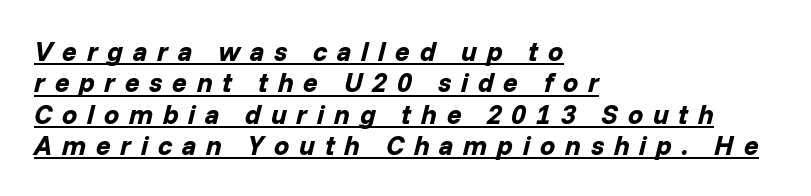
The image shows 27 px bold type, italic (leaning right); set left-aligned, line spacing 1.16x, unusually wide letter spacing (+0.36 em), underlined.
